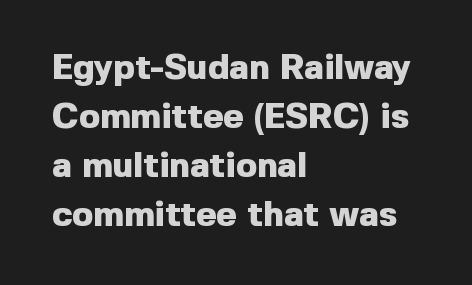
The glyphs are unaccompanied by any horizontal stroke below them. The block of text has a typical density, with ordinary space between rows. Heavy-handed strokes throughout: this text is bold. Spacing verdict: proportional, widths tailored to each character. The type is set solid horizontally, with unmodified tracking.
